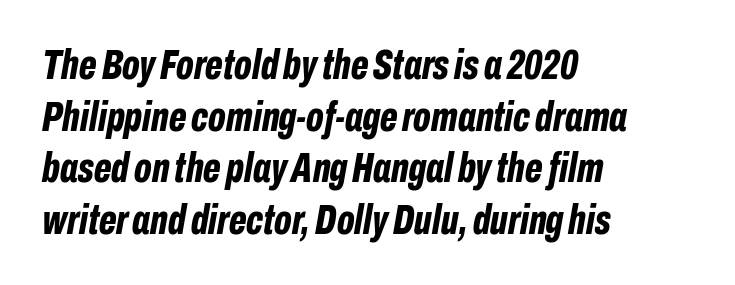
The image shows 42 px bold, condensed type, italic (leaning right); set left-aligned, line spacing 1.23x, normal letter spacing, not underlined; low stroke contrast and a medium x-height.
